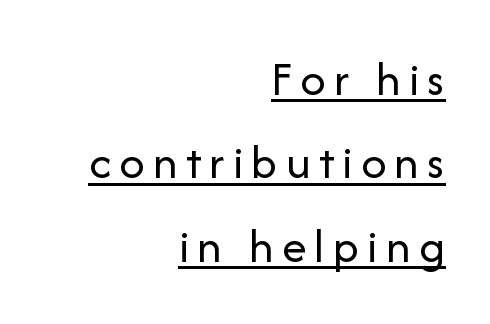
{"serif": "no", "italic": "no", "bold": "no", "weight": "regular", "width": "normal", "stroke_contrast": "low", "x_height": "medium", "monospaced": "no", "underline": "yes", "align": "right", "line_spacing": "normal", "line_spacing_ratio": 1.67, "glyph_px": 50}
